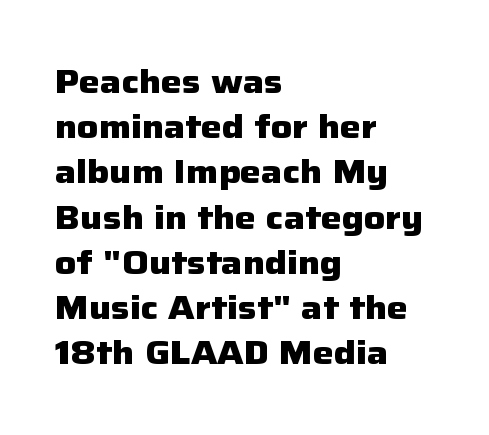
Q: Is the text bold? A: Yes.
Q: Is the text italic (slanted)? A: No, it is upright.
Q: Is the typeface a serif or a sans-serif typeface? A: Sans-serif.
Q: Is the text underlined? A: No.
Q: How is the paragraph aligned? A: Left-aligned.
Q: Is the spacing between letters normal or unusually wide? A: Normal.
Q: Is the spacing between lines tight, normal or loose? A: Normal.
Q: Width (condensed, normal, or wide)? A: Normal.
Q: Stroke contrast? A: Low.
Q: x-height? A: Medium.
Q: Monospaced? A: No.
